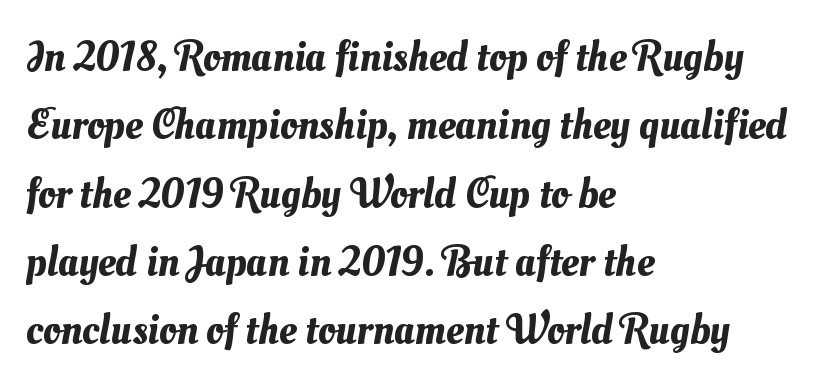
{"width": "normal", "stroke_contrast": "medium", "x_height": "small", "monospaced": "no", "underline": "no", "align": "left", "line_spacing": "normal", "line_spacing_ratio": 1.59, "letter_spacing": "normal", "letter_spacing_em": 0.0, "glyph_px": 43}
